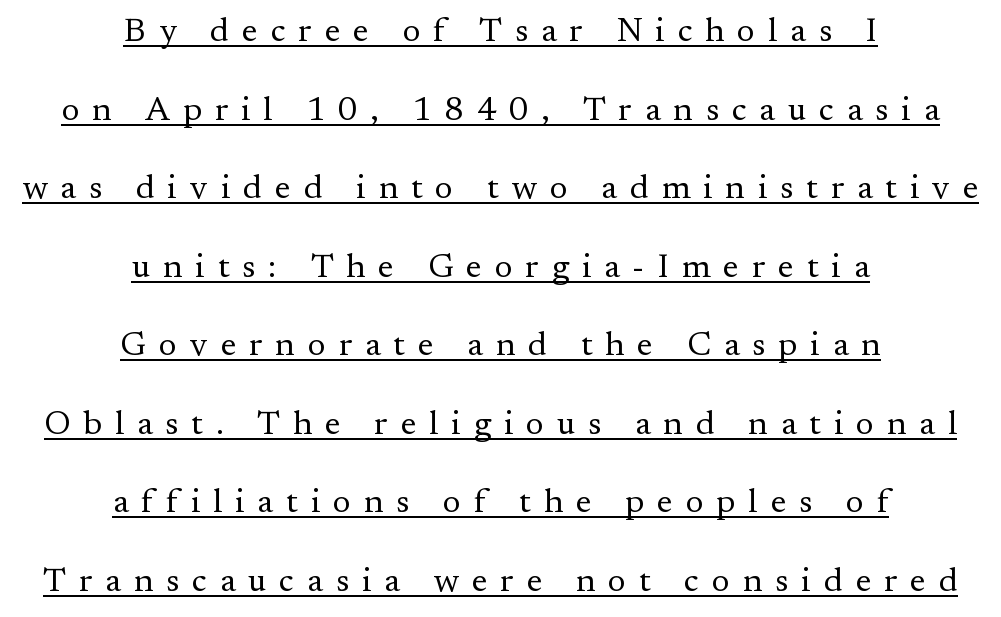
{"serif": "yes", "italic": "no", "bold": "no", "weight": "regular", "width": "normal", "stroke_contrast": "medium", "x_height": "small", "monospaced": "no", "underline": "yes", "align": "center", "line_spacing": "loose", "line_spacing_ratio": 2.31, "letter_spacing": "wide", "letter_spacing_em": 0.38, "glyph_px": 34}
